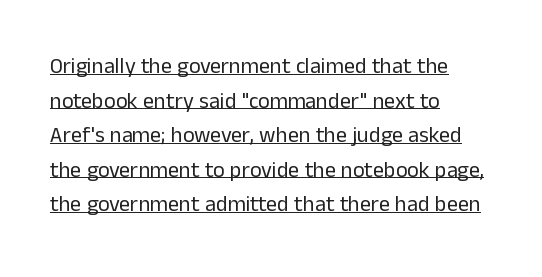
{"italic": "no", "bold": "no", "underline": "yes", "align": "left", "line_spacing": "normal", "line_spacing_ratio": 1.57, "letter_spacing": "normal", "letter_spacing_em": 0.0, "glyph_px": 22}
